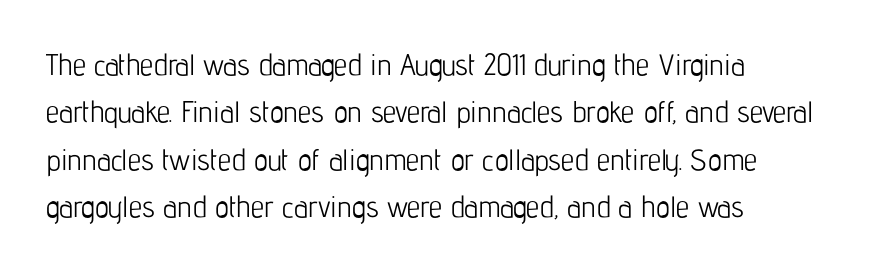
{"serif": "no", "italic": "no", "bold": "no", "weight": "light", "width": "condensed", "stroke_contrast": "low", "x_height": "medium", "monospaced": "no", "underline": "no", "align": "left", "line_spacing": "normal", "line_spacing_ratio": 1.58, "letter_spacing": "normal", "letter_spacing_em": 0.0, "glyph_px": 30}
